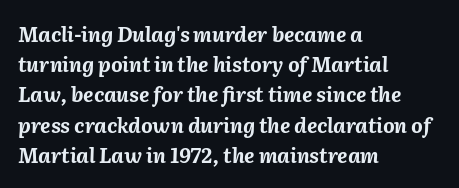
{"italic": "yes", "lean": "right", "slant_degrees": 2, "bold": "yes", "underline": "no", "align": "left", "line_spacing": "normal", "line_spacing_ratio": 1.51, "letter_spacing": "normal", "letter_spacing_em": 0.0, "glyph_px": 20}
